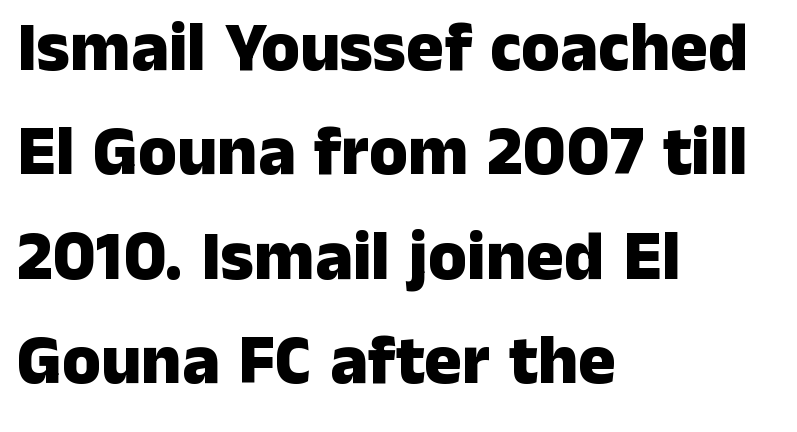
Stroke thickness is high; the sample reads as a true bold. Proportional: the letters do not fall into vertical columns. Each line starts at the same left margin while the right side varies. No word sits above an underline. If you measured baseline to baseline, you'd find a middling distance.
